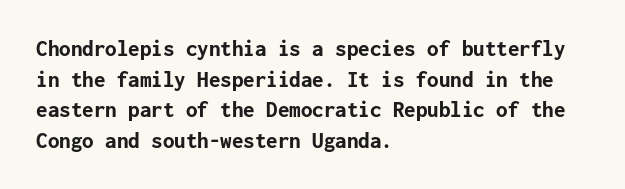
{"italic": "no", "bold": "yes", "underline": "no", "align": "left", "line_spacing": "normal", "line_spacing_ratio": 1.33, "letter_spacing": "normal", "letter_spacing_em": 0.0, "glyph_px": 23}
